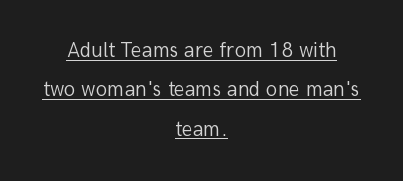
Layout note: lines centered. Nope, not italic — everything's standing straight. Looks like someone drew a line under every word here. Counters stay open thanks to moderate or lighter strokes. Tracking value appears to be zero — textbook default spacing.
